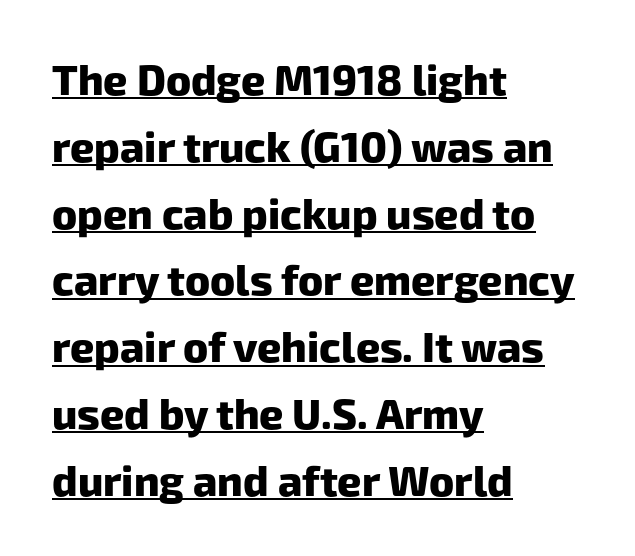
The image shows 42 px heavy sans-serif type; set left-aligned, normal line spacing (1.59x), normal letter spacing, underlined; low stroke contrast and a medium x-height.
